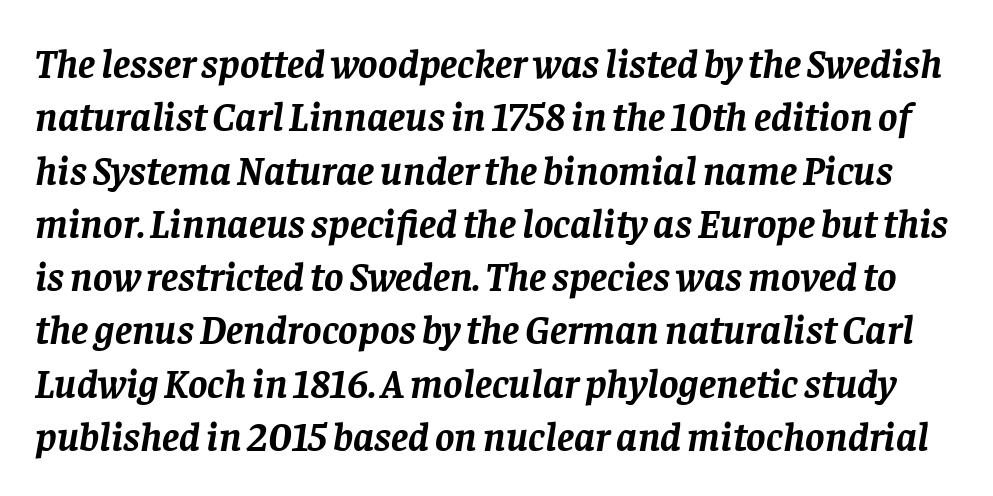
Q: Is the text bold? A: Yes.
Q: Is the text italic (slanted)? A: Yes, it leans right by about 8 degrees.
Q: Is the typeface a serif or a sans-serif typeface? A: Serif.
Q: Is the text underlined? A: No.
Q: Is the spacing between letters normal or unusually wide? A: Normal.
Q: Is the spacing between lines tight, normal or loose? A: Normal.
Q: Width (condensed, normal, or wide)? A: Normal.
Q: Stroke contrast? A: Low.
Q: x-height? A: Large.
Q: Monospaced? A: No.
